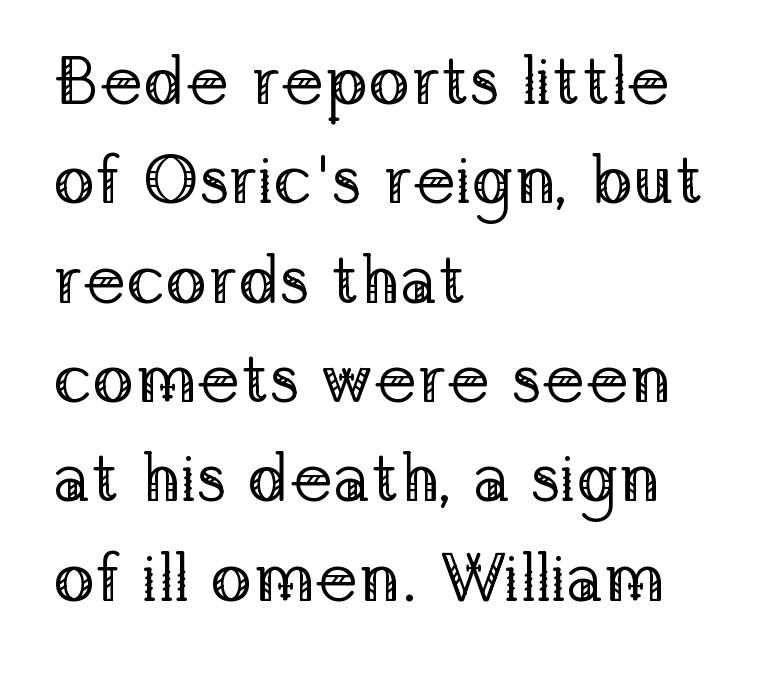
Q: Is the text bold? A: No.
Q: Is the text italic (slanted)? A: No, it is upright.
Q: Is the typeface a serif or a sans-serif typeface? A: Serif.
Q: Is the text underlined? A: No.
Q: How is the paragraph aligned? A: Left-aligned.
Q: Is the spacing between letters normal or unusually wide? A: Normal.
Q: Is the spacing between lines tight, normal or loose? A: Normal.
Q: Width (condensed, normal, or wide)? A: Normal.
Q: Stroke contrast? A: Low.
Q: x-height? A: Medium.
Q: Monospaced? A: No.
